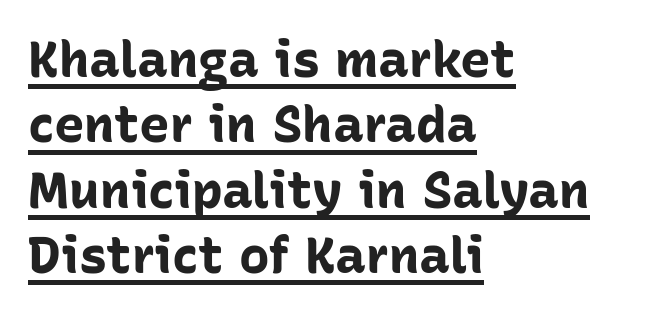
In terms of leading, this rendering sits right in the middle. Caption: lettering with a line underneath. The typesetting leans heavy: a genuine bold. A typesetter would mark this as roman, not italic. The letters carry no serifs — their stems end cleanly without finishing strokes. Compared with typical body copy, the letter spacing here is the same.
